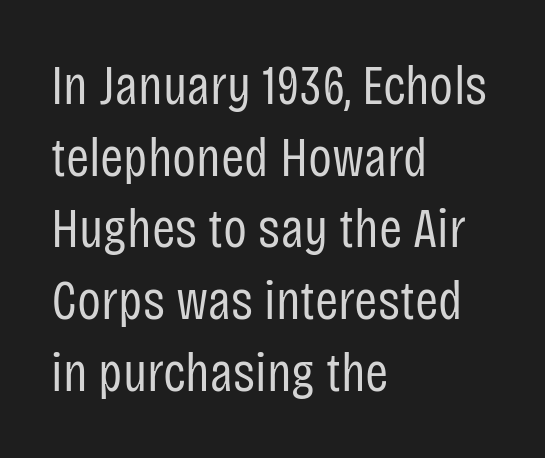
The image shows 56 px regular-weight, condensed sans-serif type, upright; set left-aligned, normal line spacing (1.28x), normal letter spacing, not underlined; low stroke contrast and a large x-height.
